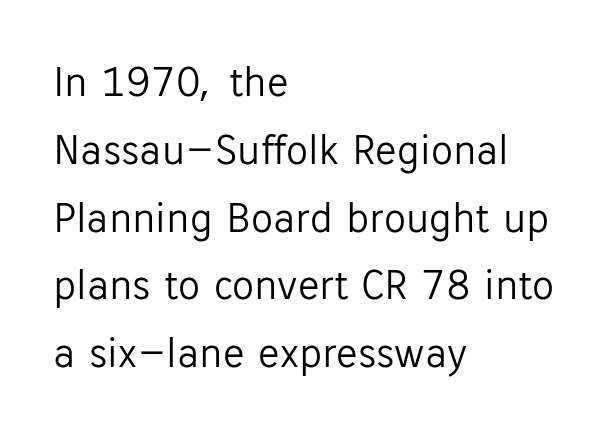
{"serif": "no", "italic": "no", "bold": "no", "weight": "light", "width": "normal", "stroke_contrast": "low", "x_height": "medium", "monospaced": "no", "underline": "no", "align": "left", "line_spacing": "normal", "line_spacing_ratio": 1.54, "letter_spacing": "normal", "letter_spacing_em": 0.0, "glyph_px": 44}
